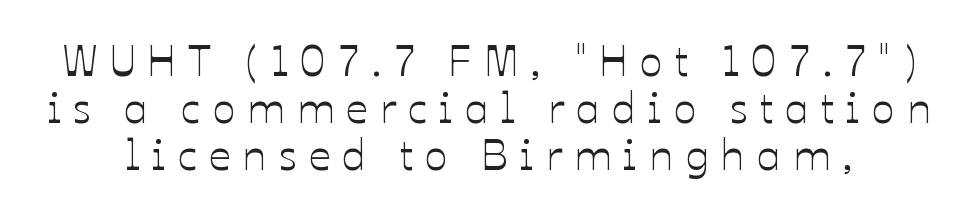
The image shows 43 px text type, upright; set tight line spacing (1.09x), unusually wide letter spacing (+0.28 em), not underlined; low stroke contrast and a medium x-height.
